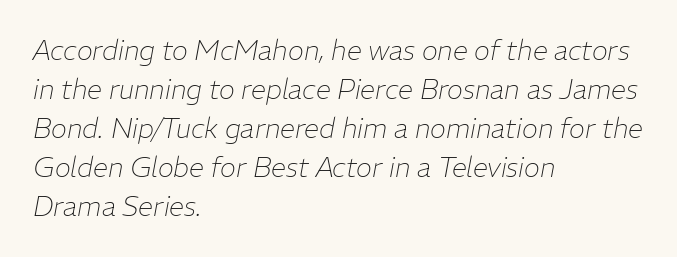
Q: Is the text bold? A: No.
Q: Is the text italic (slanted)? A: Yes, it leans right by about 11 degrees.
Q: Is the text underlined? A: No.
Q: How is the paragraph aligned? A: Left-aligned.
Q: Is the spacing between letters normal or unusually wide? A: Normal.
Q: Is the spacing between lines tight, normal or loose? A: Normal.
